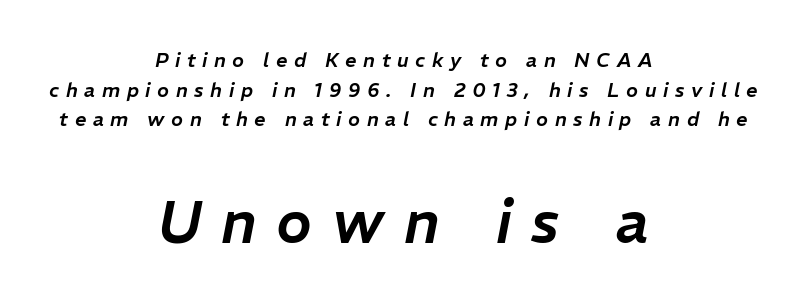
Letters rest on an invisible, unmarked baseline. A typesetter would call this heavily tracked-out type. Note the varied advance widths — an 'i' is clearly narrower than an 'm'. Does the bottom block carry the larger type? Yes, it does. The paragraph has two soft edges and a firm central axis.
